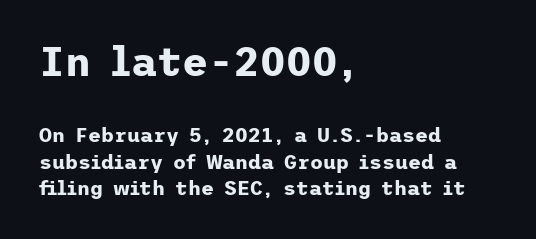
The image shows 40 px bold sans-serif type, upright; set left-aligned, normal line spacing (1.31x), normal letter spacing, not underlined; the first (top) block is 2.0x larger; low stroke contrast and a medium x-height.
